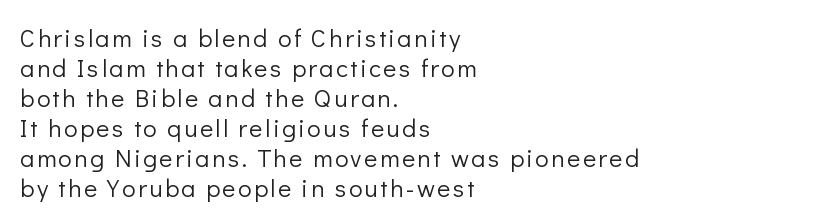
The image shows 25 px text type, upright; set left-aligned, line spacing 1.2x, not underlined.
